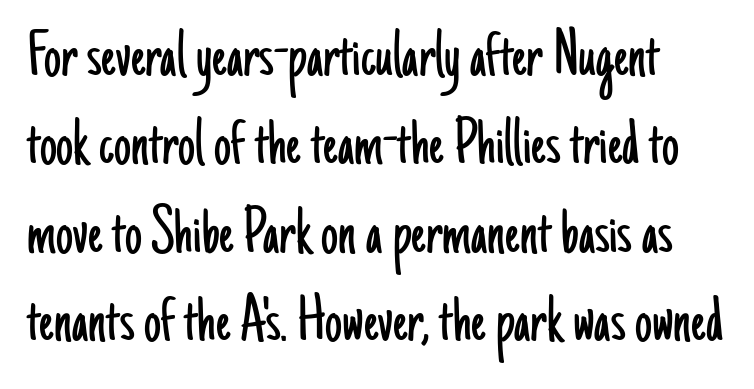
The image shows 68 px light, condensed sans-serif type, upright; set normal line spacing (1.3x), normal letter spacing, not underlined; low stroke contrast and a small x-height.
